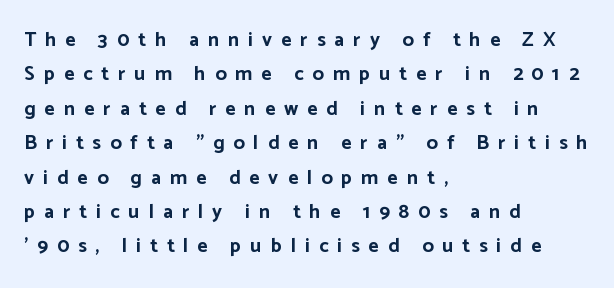
Italic? Not at all — the glyphs are vertical. Thick stems and heavy bowls — unmistakably bold. The compositor pushed each line to the left boundary. Spacing between characters has been opened up far beyond the box default. Just letters on the line, the space beneath them empty.
